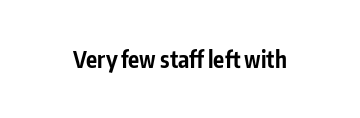
{"italic": "no", "bold": "yes", "underline": "no", "letter_spacing": "normal", "letter_spacing_em": 0.0, "glyph_px": 23}
